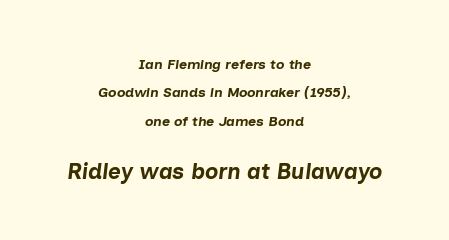
Letter spacing: default. Has an underline been added? It has not. If you squint, the bottom block still reads clearly — it's the larger of the two. Notice how the passage keeps no hard edge, just a central spine. Italic: yes, the glyphs are oblique.
